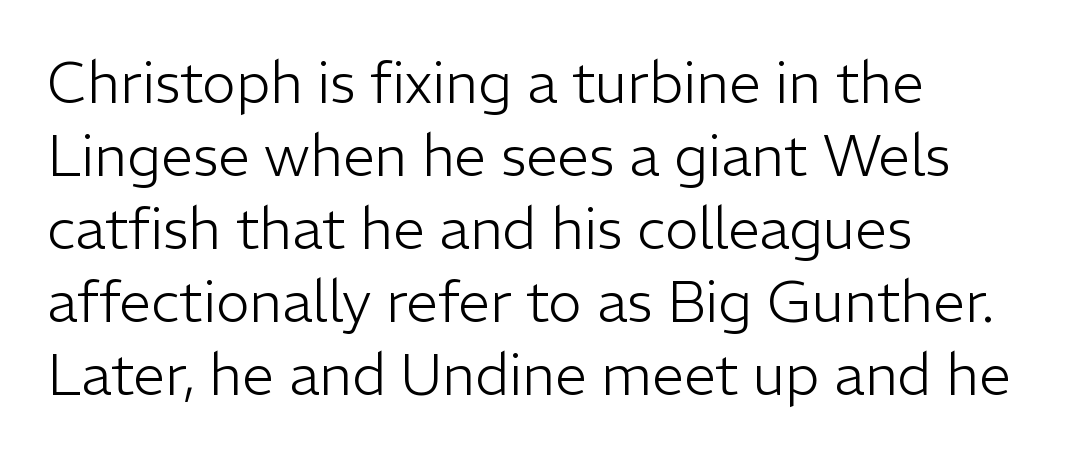
Q: Is the text bold? A: No.
Q: Is the text italic (slanted)? A: No, it is upright.
Q: Is the typeface a serif or a sans-serif typeface? A: Sans-serif.
Q: Is the text underlined? A: No.
Q: How is the paragraph aligned? A: Left-aligned.
Q: Is the spacing between letters normal or unusually wide? A: Normal.
Q: Is the spacing between lines tight, normal or loose? A: Normal.
Q: Width (condensed, normal, or wide)? A: Normal.
Q: Stroke contrast? A: Low.
Q: x-height? A: Medium.
Q: Monospaced? A: No.
